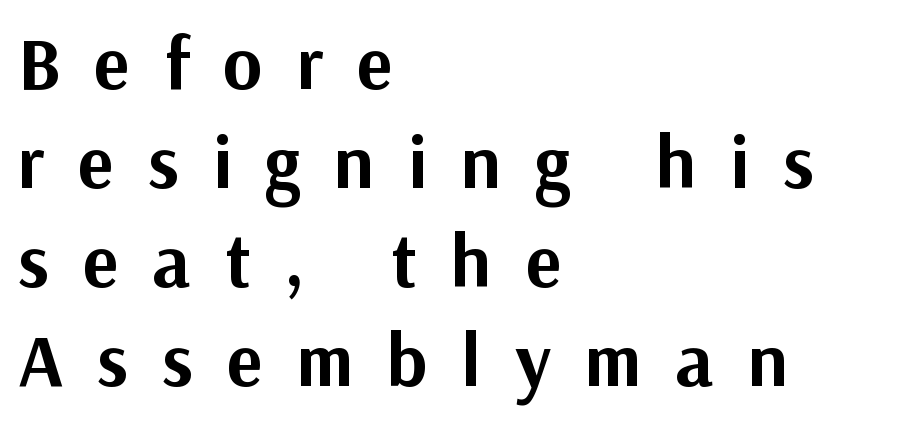
The image shows 75 px bold sans-serif type, upright; set left-aligned, normal line spacing (1.32x), unusually wide letter spacing (+0.45 em), not underlined; medium stroke contrast and a medium x-height.
